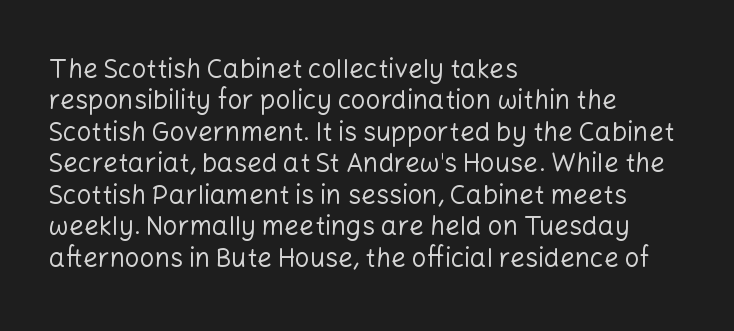
What stands out about the letter spacing? Nothing — it is the standard amount. The rendering anchors every line to the left-hand side. A light-to-regular cut is what we see here. Ordinary non-slanted type is in use.
